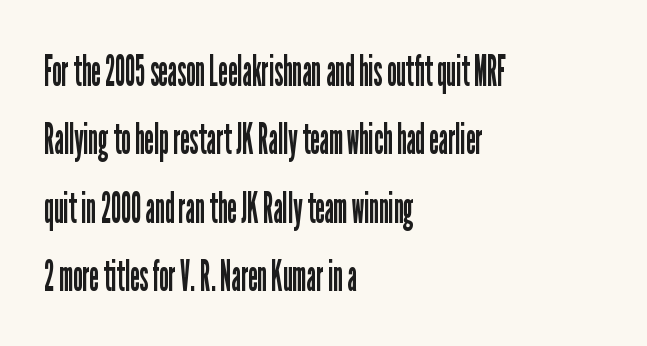
Q: Is the text bold? A: No.
Q: Is the text italic (slanted)? A: No, it is upright.
Q: Is the typeface a serif or a sans-serif typeface? A: Sans-serif.
Q: Is the text underlined? A: No.
Q: How is the paragraph aligned? A: Left-aligned.
Q: Is the spacing between letters normal or unusually wide? A: Normal.
Q: Is the spacing between lines tight, normal or loose? A: Normal.
Q: Width (condensed, normal, or wide)? A: Condensed.
Q: Stroke contrast? A: Low.
Q: x-height? A: Medium.
Q: Monospaced? A: No.
